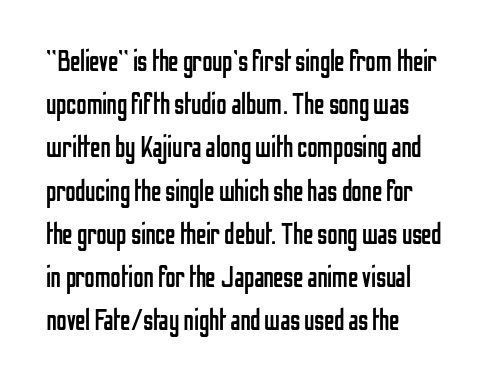
No feet cap the strokes, marking this as sans-serif type. The foot of each line stays bare and open. The cut favours lightness, reaching ordinary text weight at its darkest. Is this a fixed-width face? No — the glyphs have proportional, varying widths. Leading: standard.
